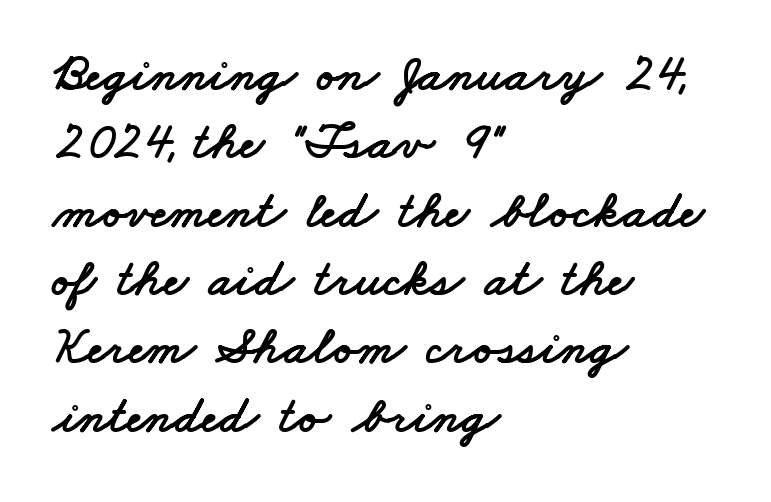
Q: Is the typeface a serif or a sans-serif typeface? A: Sans-serif.
Q: Is the text underlined? A: No.
Q: How is the paragraph aligned? A: Left-aligned.
Q: Is the spacing between letters normal or unusually wide? A: Normal.
Q: Is the spacing between lines tight, normal or loose? A: Normal.
Q: Width (condensed, normal, or wide)? A: Wide.
Q: Stroke contrast? A: Low.
Q: x-height? A: Small.
Q: Monospaced? A: No.
